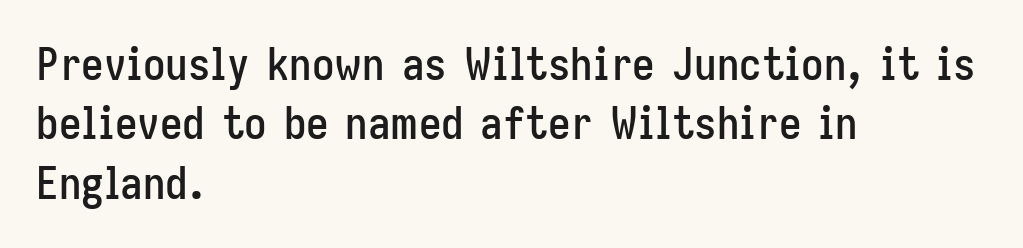
If you drew a ruler down the left edge, every line would touch it. You can tell from the bare stems that sans-serif type was used. If you drew a line through each stem, it would be perfectly vertical. Horizontal bands of white between lines are of average thickness. Do the characters align in a grid? No, the font is proportional.
